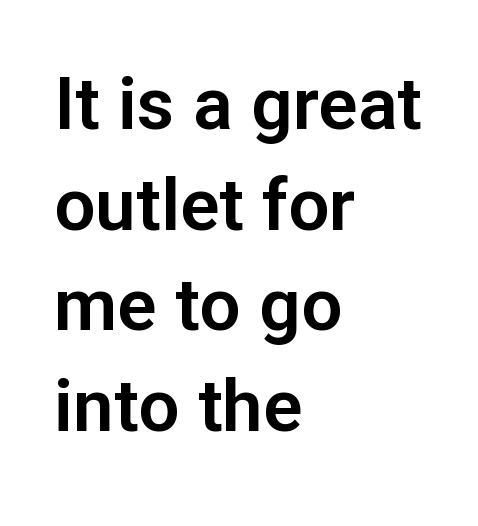
The image shows 73 px sans-serif type, upright; set left-aligned, normal line spacing (1.38x), normal letter spacing, not underlined; low stroke contrast and a medium x-height.
